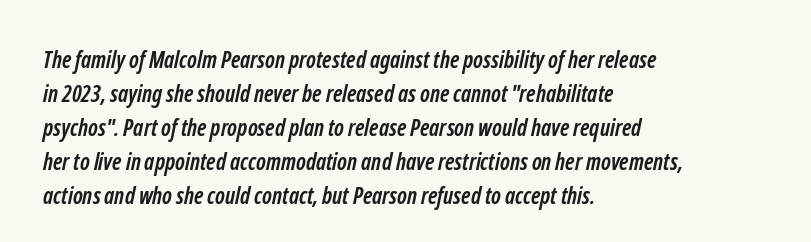
The image shows 23 px bold type; set left-aligned, normal line spacing (1.48x), normal letter spacing, not underlined.
